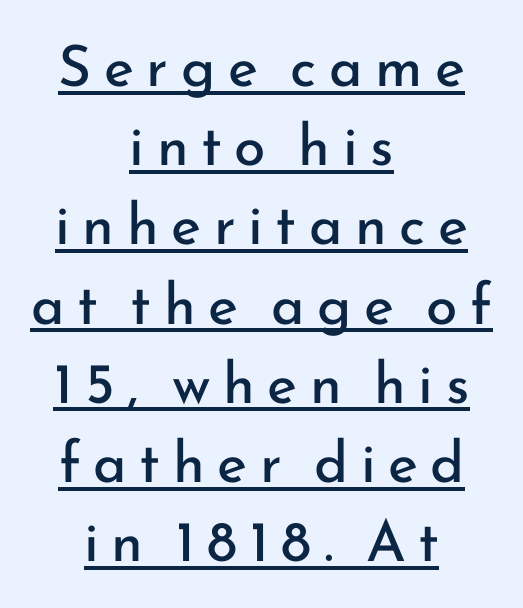
The image shows 57 px regular-weight sans-serif type, upright; set centered, normal line spacing (1.39x), unusually wide letter spacing (+0.22 em), underlined; low stroke contrast and a small x-height.
